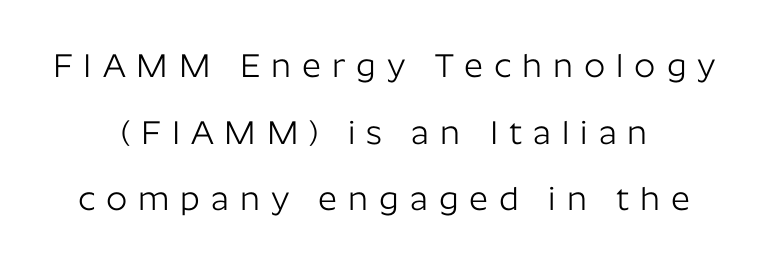
{"serif": "no", "italic": "no", "bold": "no", "weight": "light", "width": "normal", "stroke_contrast": "low", "x_height": "medium", "monospaced": "no", "underline": "no", "align": "center", "line_spacing": "loose", "line_spacing_ratio": 2.02, "letter_spacing": "wide", "letter_spacing_em": 0.33, "glyph_px": 33}
